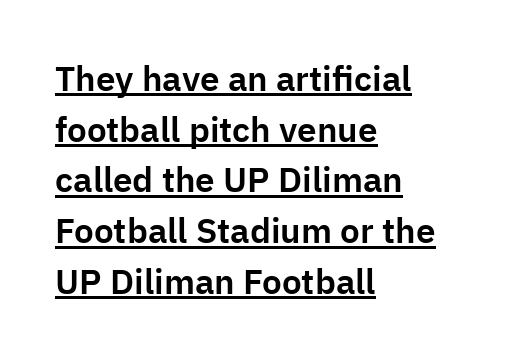
The image shows 35 px sans-serif type, upright; set left-aligned, normal line spacing (1.45x), normal letter spacing, underlined; low stroke contrast and a medium x-height.
